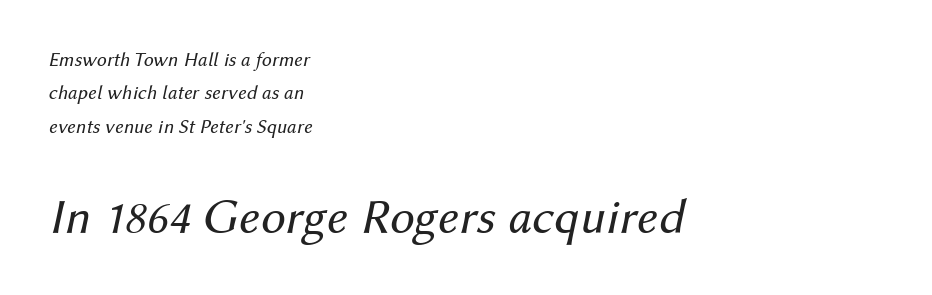
The image shows 50 px regular-weight type, italic (leaning right); set left-aligned, normal line spacing (1.67x), normal letter spacing, not underlined; the second (bottom) block is 2.5x larger; medium stroke contrast and a medium x-height.
